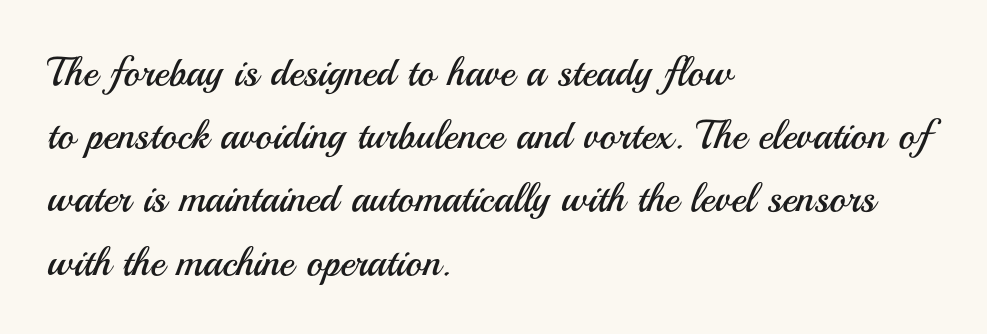
{"serif": "no", "bold": "no", "weight": "regular", "width": "normal", "stroke_contrast": "medium", "x_height": "small", "monospaced": "no", "underline": "no", "align": "left", "line_spacing": "normal", "line_spacing_ratio": 1.58, "letter_spacing": "normal", "letter_spacing_em": 0.0, "glyph_px": 40}
